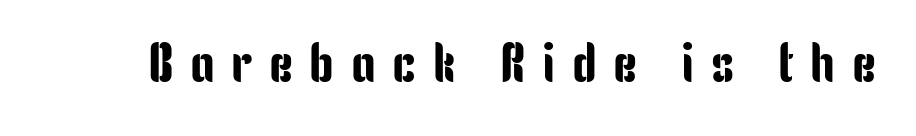
Q: Is the text italic (slanted)? A: No, it is upright.
Q: Is the typeface a serif or a sans-serif typeface? A: Sans-serif.
Q: Is the text underlined? A: No.
Q: Is the spacing between letters normal or unusually wide? A: Unusually wide.
Q: Width (condensed, normal, or wide)? A: Condensed.
Q: Stroke contrast? A: Low.
Q: x-height? A: Medium.
Q: Monospaced? A: No.
